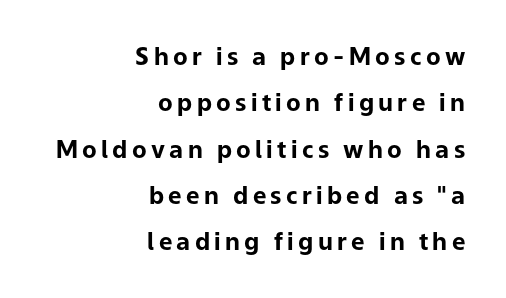
Q: Is the text bold? A: Yes.
Q: Is the text italic (slanted)? A: No, it is upright.
Q: Is the text underlined? A: No.
Q: How is the paragraph aligned? A: Right-aligned.
Q: Is the spacing between lines tight, normal or loose? A: Loose.
